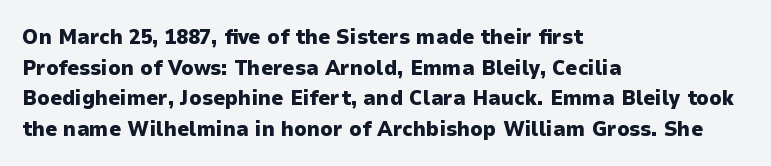
{"italic": "no", "bold": "yes", "underline": "no", "align": "left", "line_spacing": "normal", "line_spacing_ratio": 1.46, "letter_spacing": "normal", "letter_spacing_em": 0.0, "glyph_px": 21}
